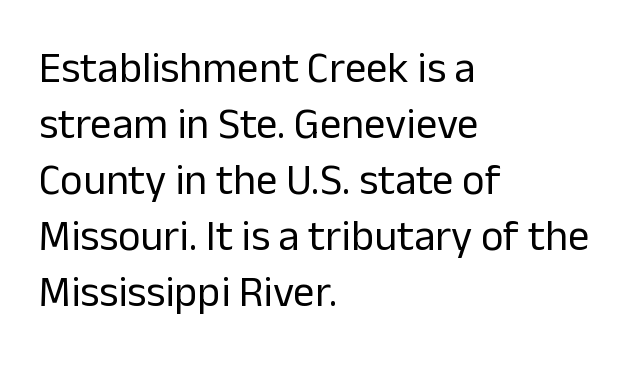
The image shows 43 px regular-weight sans-serif type, upright; set left-aligned, normal line spacing (1.3x), normal letter spacing, not underlined; low stroke contrast and a medium x-height.
